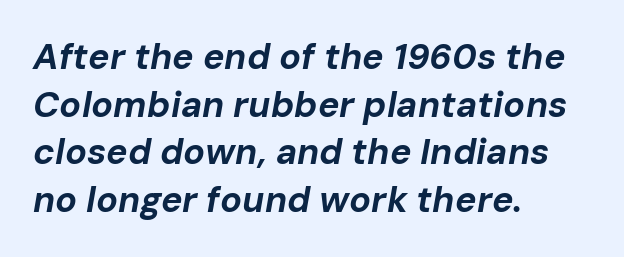
The image shows 36 px bold type, italic (leaning right); set left-aligned, normal line spacing (1.32x), normal letter spacing, not underlined; low stroke contrast and a medium x-height.
